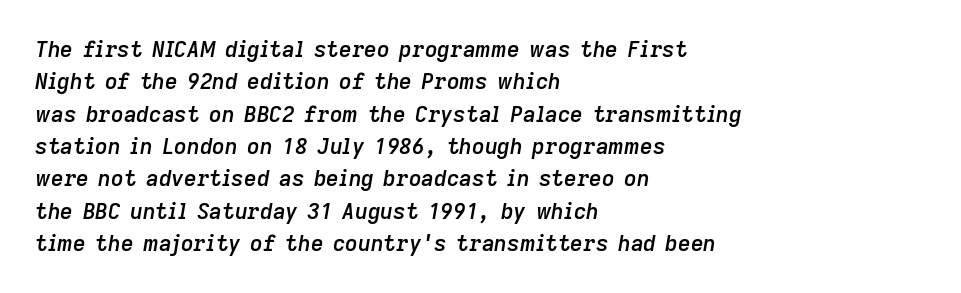
The image shows 22 px text type, italic (leaning right); set left-aligned, normal line spacing (1.47x), normal letter spacing, not underlined.
